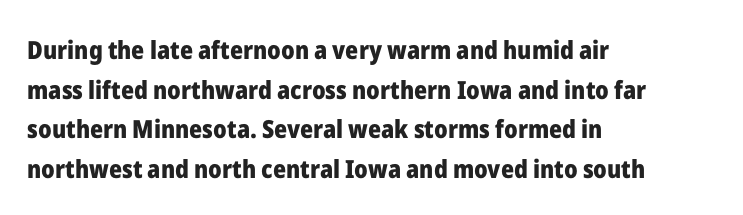
Q: Is the text bold? A: Yes.
Q: Is the text italic (slanted)? A: No, it is upright.
Q: Is the text underlined? A: No.
Q: How is the paragraph aligned? A: Left-aligned.
Q: Is the spacing between letters normal or unusually wide? A: Normal.
Q: Is the spacing between lines tight, normal or loose? A: Normal.
